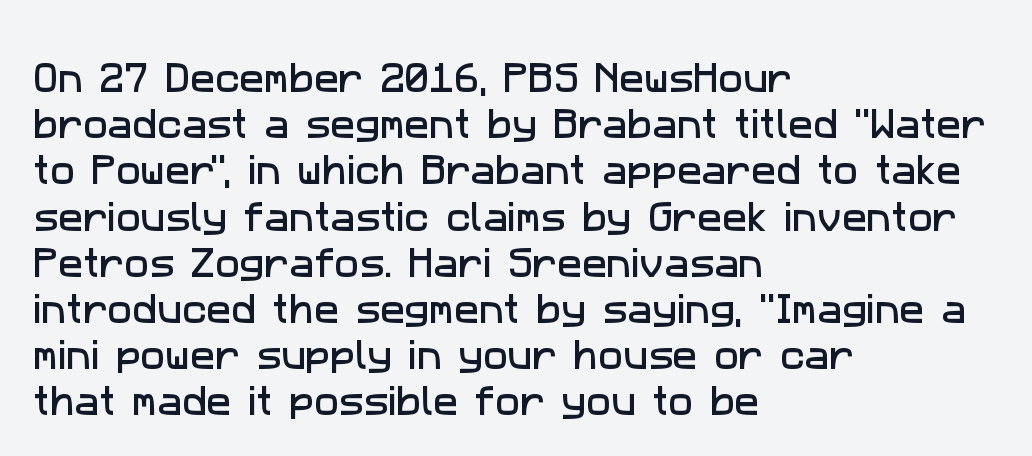
The image shows 33 px sans-serif type; set left-aligned, normal line spacing (1.4x), normal letter spacing, not underlined; low stroke contrast and a medium x-height.
